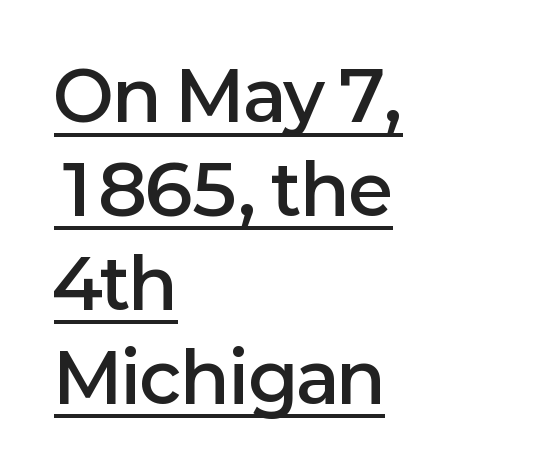
{"serif": "no", "italic": "no", "bold": "semi", "weight": "semibold", "width": "normal", "stroke_contrast": "low", "x_height": "medium", "monospaced": "no", "underline": "yes", "align": "left", "line_spacing": "normal", "line_spacing_ratio": 1.36, "letter_spacing": "normal", "letter_spacing_em": 0.0, "glyph_px": 69}
